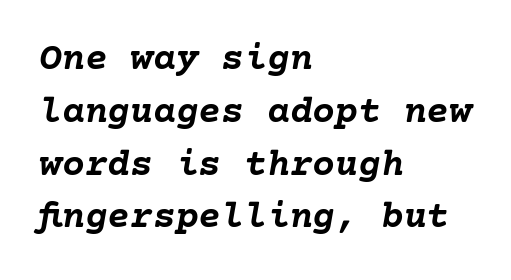
{"italic": "yes", "lean": "right", "slant_degrees": 10, "bold": "yes", "weight": "semibold", "width": "normal", "stroke_contrast": "low", "x_height": "medium", "underline": "no", "align": "left", "line_spacing": "normal", "line_spacing_ratio": 1.39, "letter_spacing": "normal", "letter_spacing_em": 0.0, "glyph_px": 38}
